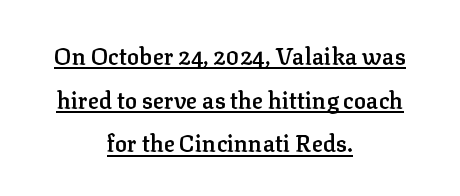
{"italic": "no", "bold": "semi", "underline": "yes", "align": "center", "line_spacing": "loose", "line_spacing_ratio": 1.9, "letter_spacing": "normal", "letter_spacing_em": 0.0, "glyph_px": 23}
